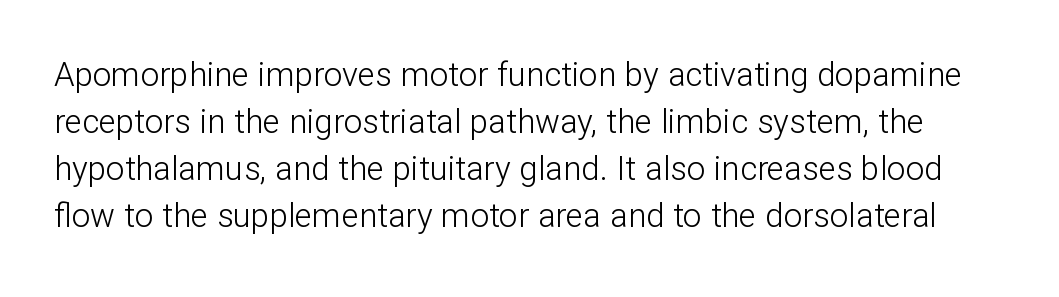
Q: Is the text bold? A: No.
Q: Is the text italic (slanted)? A: No, it is upright.
Q: Is the typeface a serif or a sans-serif typeface? A: Sans-serif.
Q: Is the text underlined? A: No.
Q: Is the spacing between letters normal or unusually wide? A: Normal.
Q: Is the spacing between lines tight, normal or loose? A: Normal.
Q: Width (condensed, normal, or wide)? A: Normal.
Q: Stroke contrast? A: Low.
Q: x-height? A: Medium.
Q: Monospaced? A: No.
